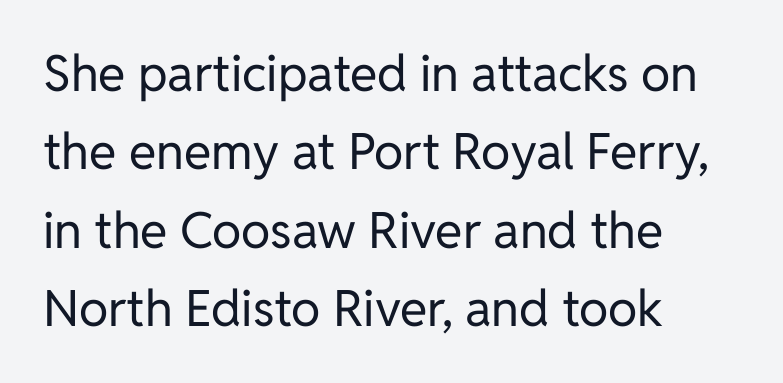
Letterform terminals end flat and unadorned throughout the passage. Left-aligned paragraph, ragged on the right. Quick note: not italic, upright. Words appear dense and cohesive because spacing is normal. The rows are spaced the way most documents space them. You could not count columns in this text — the font is proportionally spaced.
